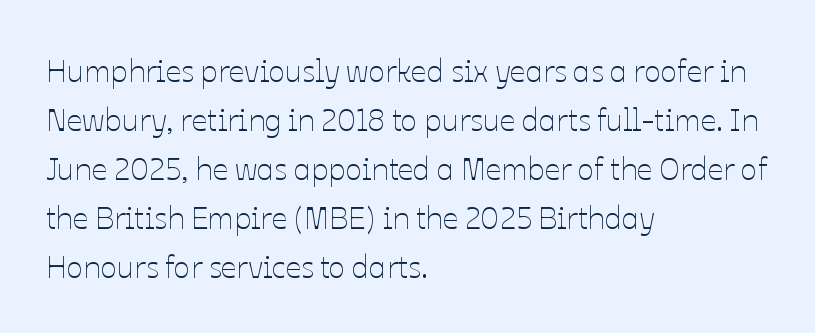
The image shows 31 px thin type, upright; set left-aligned, normal line spacing (1.58x), normal letter spacing, not underlined; low stroke contrast and a medium x-height.
